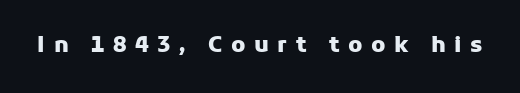
The image shows 22 px bold type, upright; set unusually wide letter spacing (+0.39 em), not underlined.
